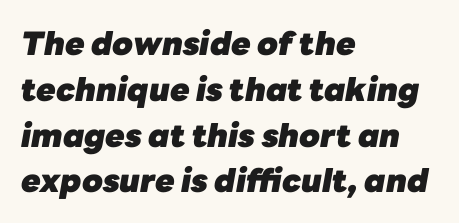
Q: Is the text bold? A: Yes.
Q: Is the text italic (slanted)? A: Yes, it leans right by about 10 degrees.
Q: Is the text underlined? A: No.
Q: How is the paragraph aligned? A: Left-aligned.
Q: Is the spacing between letters normal or unusually wide? A: Normal.
Q: Is the spacing between lines tight, normal or loose? A: Normal.
Q: Width (condensed, normal, or wide)? A: Normal.
Q: Stroke contrast? A: Low.
Q: x-height? A: Medium.
Q: Monospaced? A: No.
